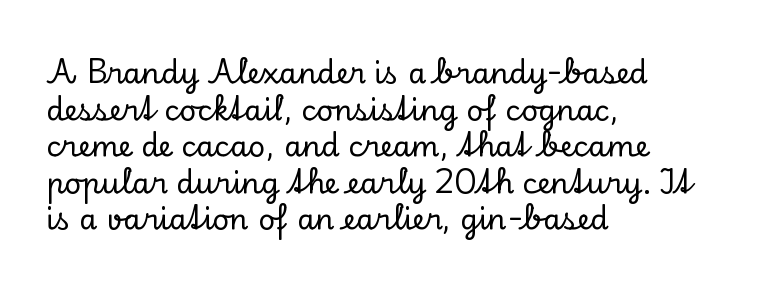
The image shows 29 px text type, upright; set left-aligned, normal line spacing (1.26x), normal letter spacing, not underlined; low stroke contrast and a small x-height.
